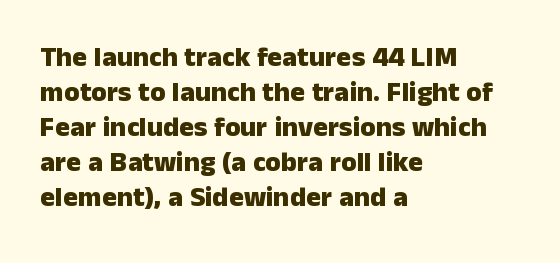
{"serif": "no", "italic": "no", "bold": "yes", "weight": "heavy", "width": "normal", "stroke_contrast": "low", "x_height": "medium", "monospaced": "no", "underline": "no", "align": "left", "line_spacing": "normal", "line_spacing_ratio": 1.25, "letter_spacing": "normal", "letter_spacing_em": 0.0, "glyph_px": 28}
